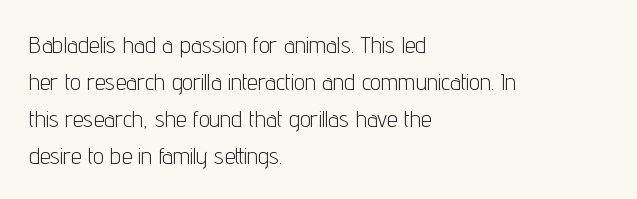
The image shows 24 px text type, upright; set left-aligned, normal line spacing (1.54x), normal letter spacing, not underlined.
